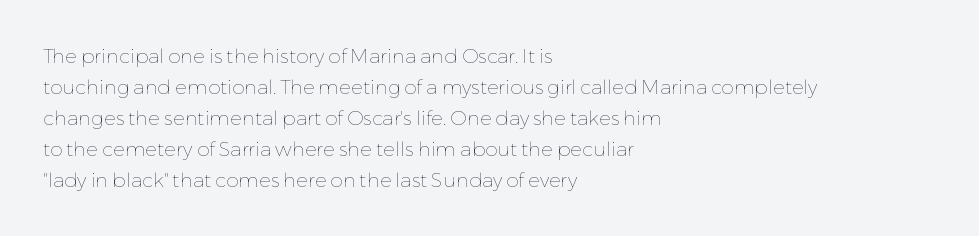
{"italic": "no", "bold": "no", "underline": "no", "align": "left", "line_spacing": "normal", "line_spacing_ratio": 1.55, "letter_spacing": "normal", "letter_spacing_em": 0.0, "glyph_px": 20}
